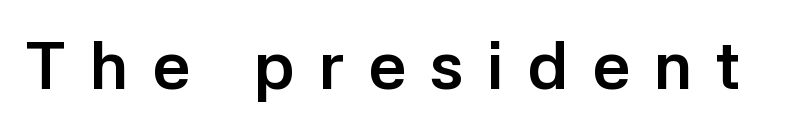
Q: Is the text bold? A: Yes.
Q: Is the text italic (slanted)? A: No, it is upright.
Q: Is the typeface a serif or a sans-serif typeface? A: Sans-serif.
Q: Is the text underlined? A: No.
Q: Is the spacing between letters normal or unusually wide? A: Unusually wide.
Q: Width (condensed, normal, or wide)? A: Normal.
Q: Stroke contrast? A: Low.
Q: x-height? A: Medium.
Q: Monospaced? A: No.
